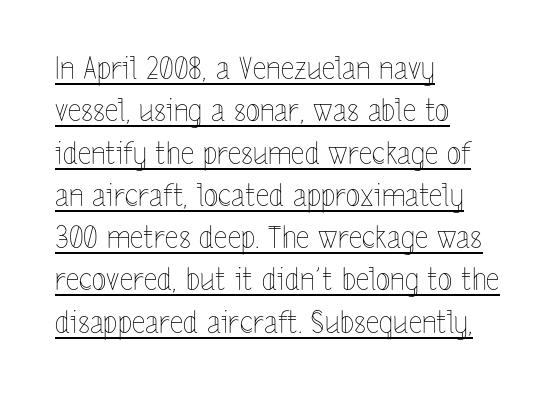
{"italic": "no", "bold": "no", "weight": "thin", "width": "condensed", "x_height": "medium", "monospaced": "no", "underline": "yes", "align": "left", "line_spacing": "normal", "line_spacing_ratio": 1.41, "letter_spacing": "normal", "letter_spacing_em": 0.0, "glyph_px": 30}
